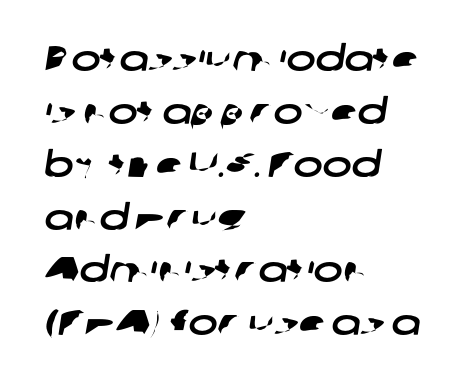
Q: Is the typeface a serif or a sans-serif typeface? A: Sans-serif.
Q: Is the text underlined? A: No.
Q: How is the paragraph aligned? A: Left-aligned.
Q: Is the spacing between letters normal or unusually wide? A: Normal.
Q: Is the spacing between lines tight, normal or loose? A: Normal.
Q: Width (condensed, normal, or wide)? A: Wide.
Q: Stroke contrast? A: Low.
Q: x-height? A: Medium.
Q: Monospaced? A: No.
